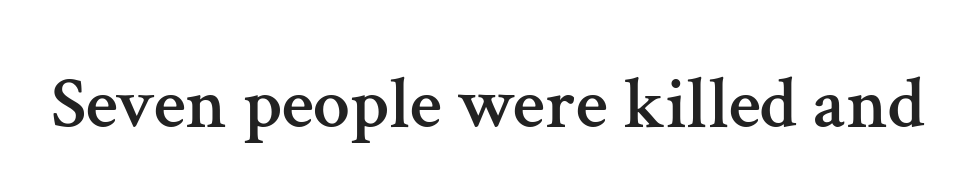
The image shows 74 px serif type, upright; set normal letter spacing, not underlined; medium stroke contrast and a medium x-height.
